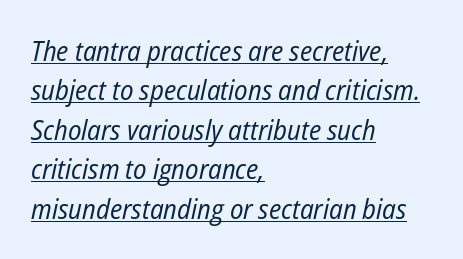
The image shows 28 px regular-weight, condensed type, italic (leaning right); set left-aligned, normal line spacing (1.41x), normal letter spacing, underlined; low stroke contrast and a medium x-height.
